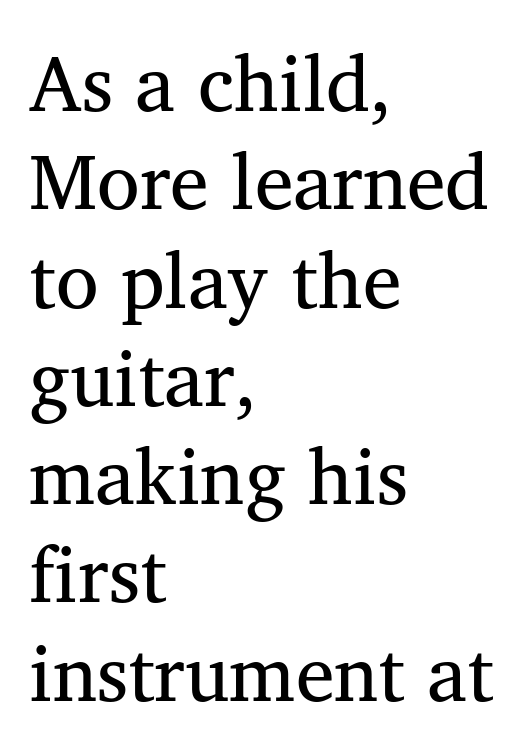
The lines in this sample share a left origin and differ only in where they stop. Letter spacing: default. Here the designer chose a conventional face with non-uniform glyph widths. Descenders are the only things crossing below the line. If you measured baseline to baseline, you'd find a middling distance.
